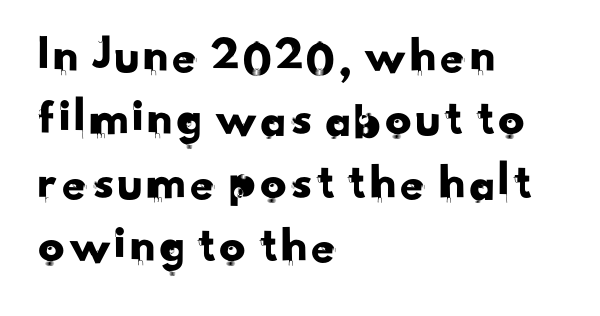
Underline: absent. The face used here is a sans, in the tradition of grotesques and geometrics. The paragraph has a hard left edge and a soft right edge. The gaps between neighbouring characters are ordinary and unremarkable. Is this a fixed-width face? No — the glyphs have proportional, varying widths.
